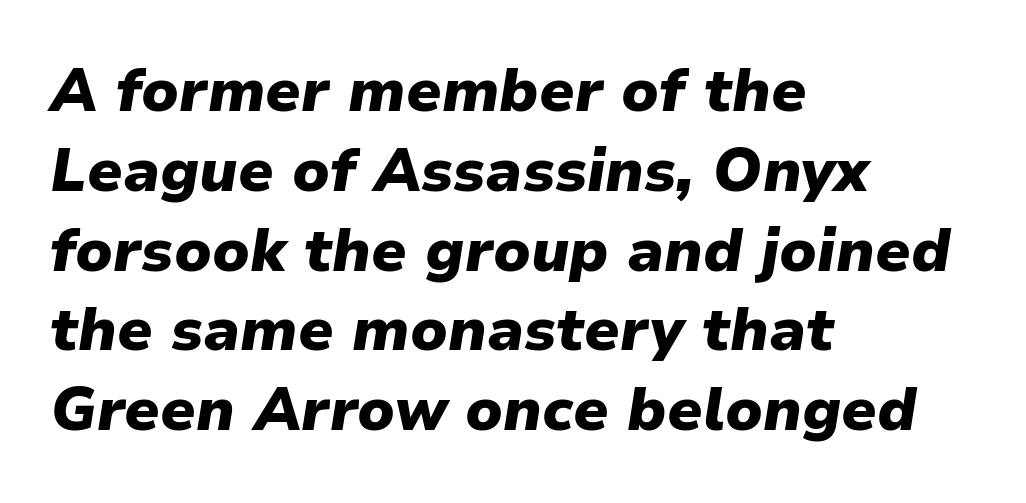
Q: Is the text bold? A: Yes.
Q: Is the text italic (slanted)? A: Yes, it leans right by about 9 degrees.
Q: Is the text underlined? A: No.
Q: How is the paragraph aligned? A: Left-aligned.
Q: Is the spacing between letters normal or unusually wide? A: Normal.
Q: Is the spacing between lines tight, normal or loose? A: Normal.
Q: Width (condensed, normal, or wide)? A: Normal.
Q: Stroke contrast? A: Low.
Q: x-height? A: Medium.
Q: Monospaced? A: No.
